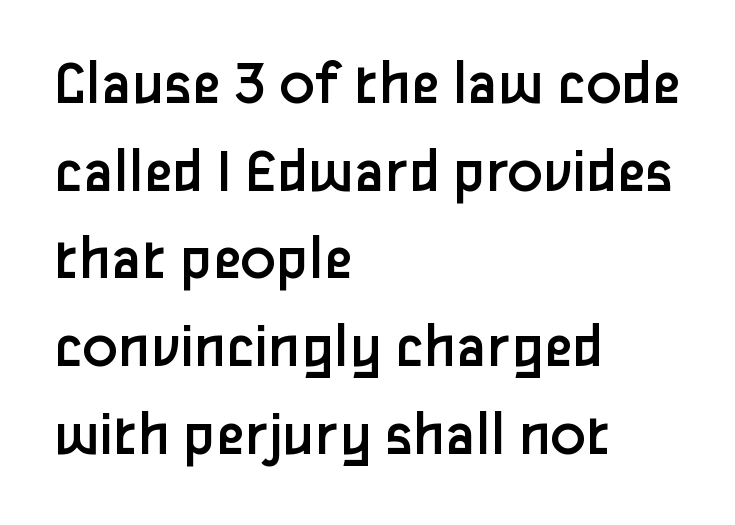
The lettering holds an erect, upright posture throughout. Are there feet on the stems? There aren't — it's a sans. Is this a fixed-width face? No — the glyphs have proportional, varying widths. The compositor pushed each line to the left boundary.
